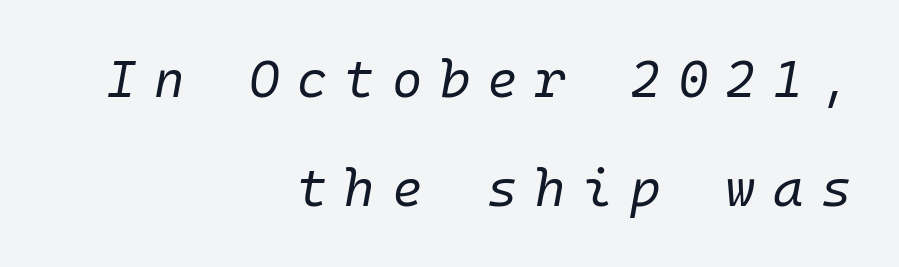
Q: Is the text bold? A: No.
Q: Is the text italic (slanted)? A: Yes, it leans right by about 10 degrees.
Q: Is the text underlined? A: No.
Q: How is the paragraph aligned? A: Right-aligned.
Q: Is the spacing between letters normal or unusually wide? A: Unusually wide.
Q: Is the spacing between lines tight, normal or loose? A: Loose.
Q: Width (condensed, normal, or wide)? A: Normal.
Q: Stroke contrast? A: Low.
Q: x-height? A: Medium.
